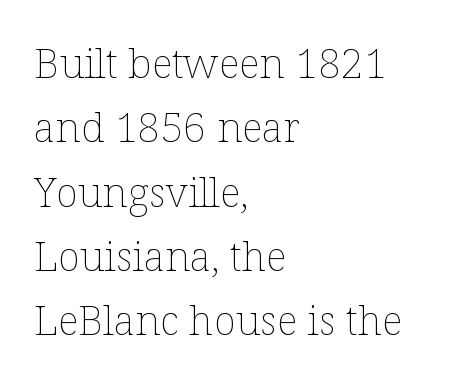
{"italic": "no", "bold": "no", "weight": "thin", "width": "normal", "stroke_contrast": "low", "x_height": "medium", "monospaced": "no", "underline": "no", "align": "left", "line_spacing": "normal", "line_spacing_ratio": 1.57, "letter_spacing": "normal", "letter_spacing_em": 0.0, "glyph_px": 41}
